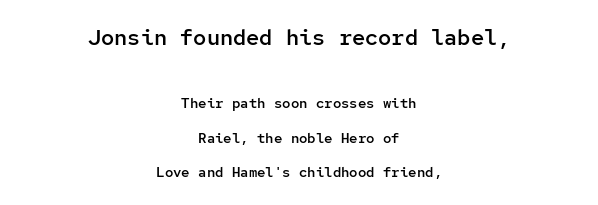
Which of the two is more prominent by size? The first, at the top. The lettering stays uniformly vertical, giving the passage a roman look. Every row of glyphs is offset so its center matches the block's center. Leading: increased.
